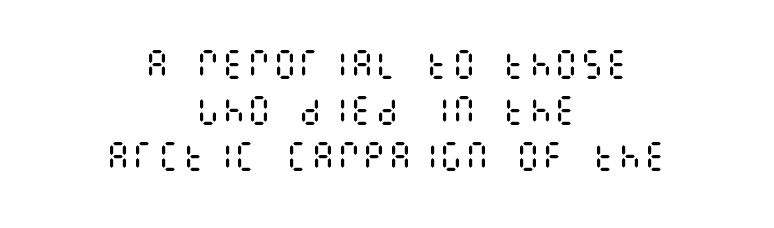
The image shows 32 px regular-weight, condensed type, upright; set centered, normal line spacing (1.44x), normal letter spacing, not underlined; medium stroke contrast and a large x-height.
